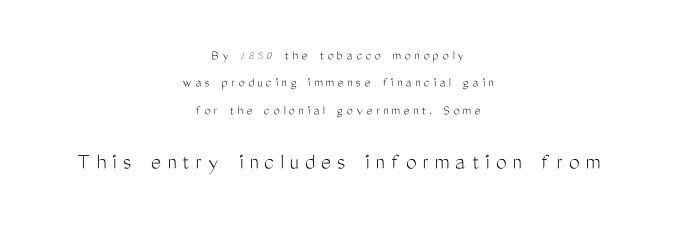
Think standard paragraph weight, or any step lighter than that. The specimen omits any rule beneath the text block's lines. Spacing between characters has been opened up far beyond the box default. The face used here appears at its bigger size in the lower chunk.
